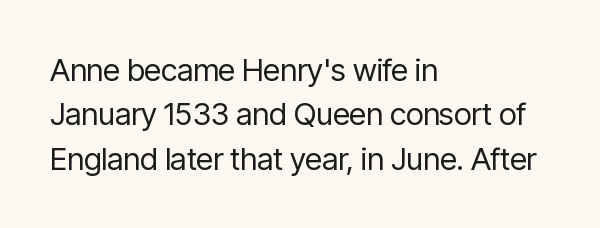
Q: Is the text bold? A: No.
Q: Is the text italic (slanted)? A: No, it is upright.
Q: Is the typeface a serif or a sans-serif typeface? A: Sans-serif.
Q: Is the text underlined? A: No.
Q: How is the paragraph aligned? A: Left-aligned.
Q: Is the spacing between letters normal or unusually wide? A: Normal.
Q: Is the spacing between lines tight, normal or loose? A: Normal.
Q: Width (condensed, normal, or wide)? A: Condensed.
Q: Stroke contrast? A: Low.
Q: x-height? A: Medium.
Q: Monospaced? A: No.
